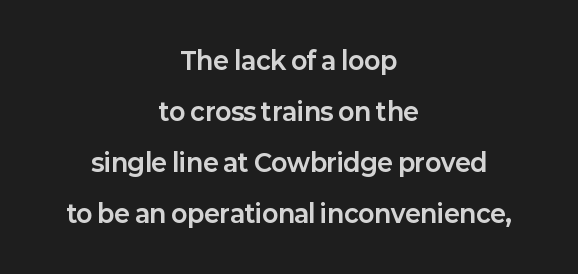
Bold? Absolutely — the strokes are thick and heavy. Is the letter spacing exaggerated? No — it looks like the ordinary default. Casual observation: everything's sitting right in the middle. Interline gaps are noticeably wide in this sample.
